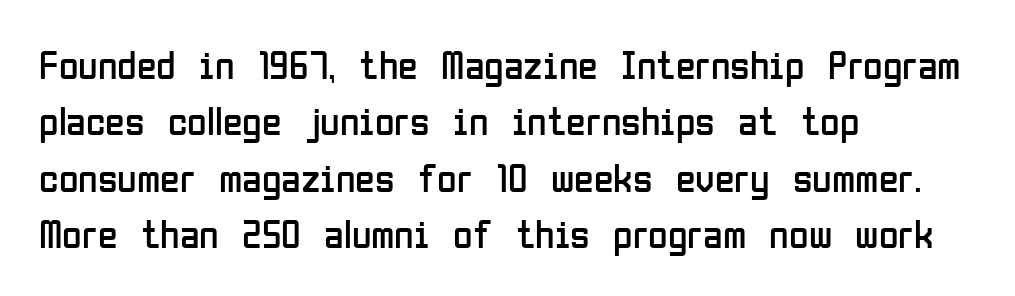
The image shows 40 px regular-weight, condensed sans-serif type, upright; set left-aligned, normal line spacing (1.41x), normal letter spacing, not underlined; low stroke contrast and a medium x-height.
